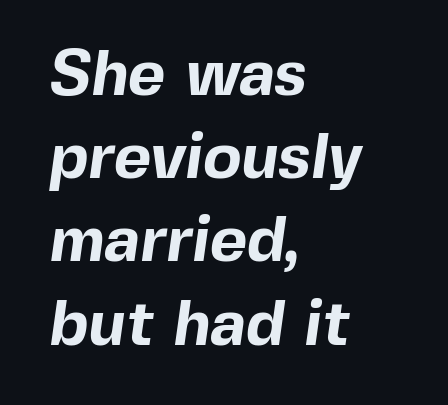
Q: Is the text bold? A: Yes.
Q: Is the typeface a serif or a sans-serif typeface? A: Sans-serif.
Q: Is the text underlined? A: No.
Q: How is the paragraph aligned? A: Left-aligned.
Q: Is the spacing between letters normal or unusually wide? A: Normal.
Q: Is the spacing between lines tight, normal or loose? A: Normal.
Q: Width (condensed, normal, or wide)? A: Normal.
Q: x-height? A: Medium.
Q: Monospaced? A: No.
